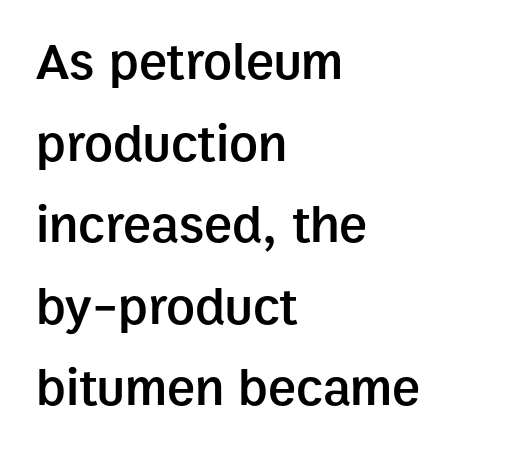
Q: Is the text bold? A: Semi-bold.
Q: Is the text italic (slanted)? A: No, it is upright.
Q: Is the typeface a serif or a sans-serif typeface? A: Sans-serif.
Q: Is the text underlined? A: No.
Q: How is the paragraph aligned? A: Left-aligned.
Q: Is the spacing between letters normal or unusually wide? A: Normal.
Q: Is the spacing between lines tight, normal or loose? A: Normal.
Q: Width (condensed, normal, or wide)? A: Normal.
Q: Stroke contrast? A: Low.
Q: x-height? A: Medium.
Q: Monospaced? A: No.
